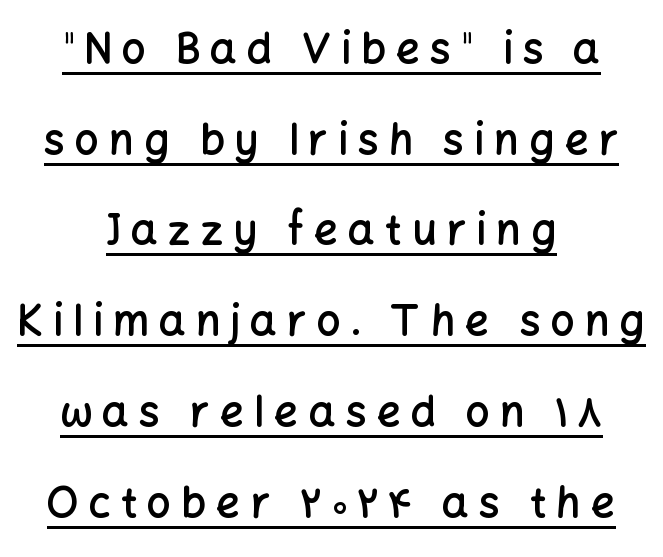
Unlike italic type, these characters show no tilt at all. Every row of glyphs is offset so its center matches the block's center. The passage shown has open, widely tracked lettering throughout. You could fit nearly another row in the gap between these rows.
